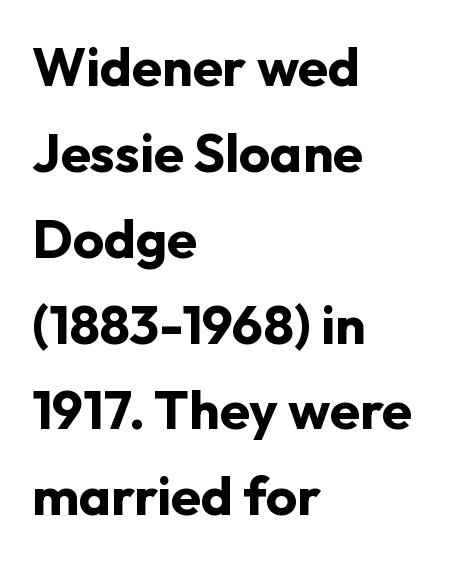
Q: Is the text bold? A: Yes.
Q: Is the text italic (slanted)? A: No, it is upright.
Q: Is the typeface a serif or a sans-serif typeface? A: Sans-serif.
Q: Is the text underlined? A: No.
Q: How is the paragraph aligned? A: Left-aligned.
Q: Is the spacing between letters normal or unusually wide? A: Normal.
Q: Is the spacing between lines tight, normal or loose? A: Normal.
Q: Width (condensed, normal, or wide)? A: Normal.
Q: Stroke contrast? A: Low.
Q: x-height? A: Medium.
Q: Monospaced? A: No.
